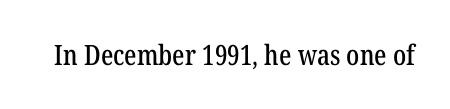
Q: Is the text italic (slanted)? A: No, it is upright.
Q: Is the typeface a serif or a sans-serif typeface? A: Serif.
Q: Is the text underlined? A: No.
Q: Is the spacing between letters normal or unusually wide? A: Normal.
Q: Width (condensed, normal, or wide)? A: Condensed.
Q: Stroke contrast? A: Low.
Q: x-height? A: Medium.
Q: Monospaced? A: No.
